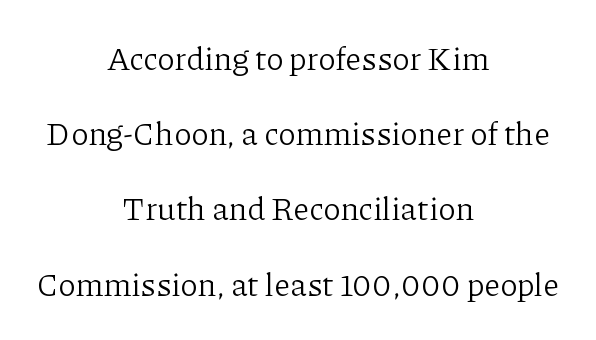
{"serif": "yes", "italic": "no", "bold": "no", "weight": "light", "width": "normal", "stroke_contrast": "low", "x_height": "medium", "monospaced": "no", "underline": "no", "align": "center", "line_spacing": "loose", "line_spacing_ratio": 2.35, "letter_spacing": "normal", "letter_spacing_em": 0.0, "glyph_px": 32}
